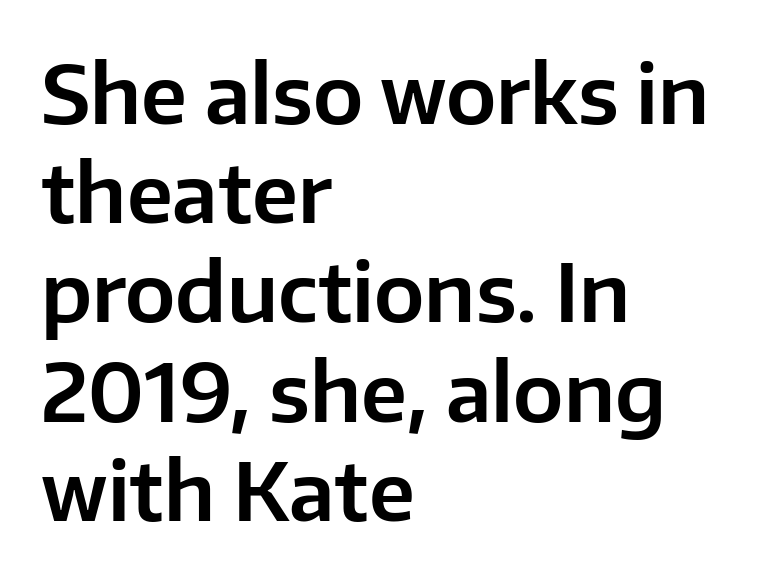
{"serif": "no", "italic": "no", "width": "normal", "stroke_contrast": "low", "x_height": "medium", "monospaced": "no", "underline": "no", "align": "left", "line_spacing_ratio": 1.24, "letter_spacing": "normal", "letter_spacing_em": 0.0, "glyph_px": 80}
